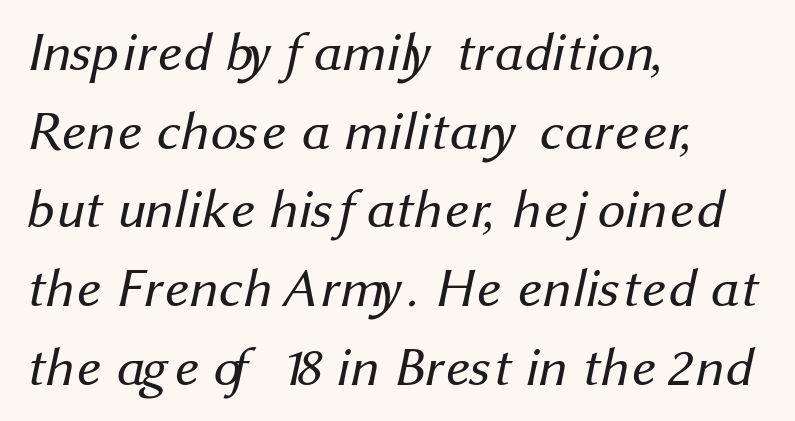
The image shows 55 px regular-weight sans-serif type; set left-aligned, normal line spacing (1.43x), normal letter spacing, not underlined; medium stroke contrast and a medium x-height.
